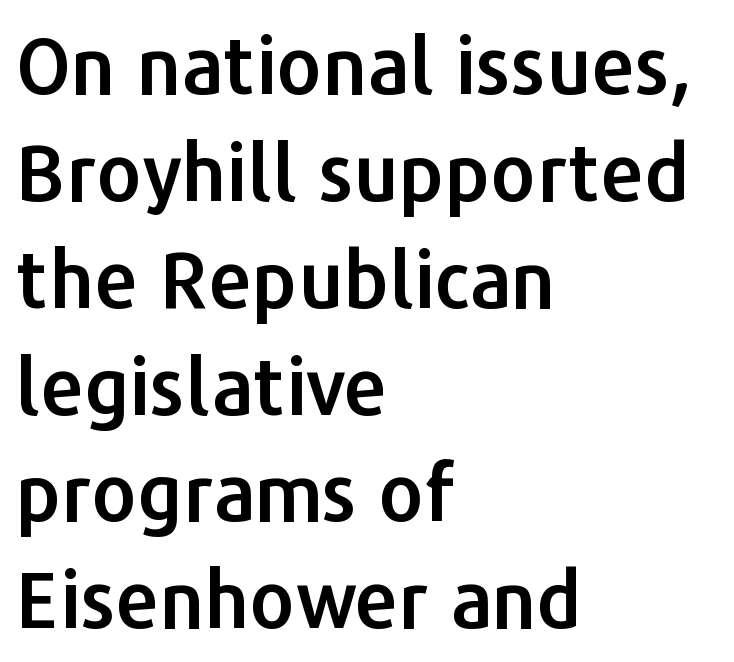
{"serif": "no", "italic": "no", "width": "normal", "stroke_contrast": "low", "x_height": "medium", "monospaced": "no", "underline": "no", "align": "left", "line_spacing": "normal", "line_spacing_ratio": 1.37, "letter_spacing": "normal", "letter_spacing_em": 0.0, "glyph_px": 78}
